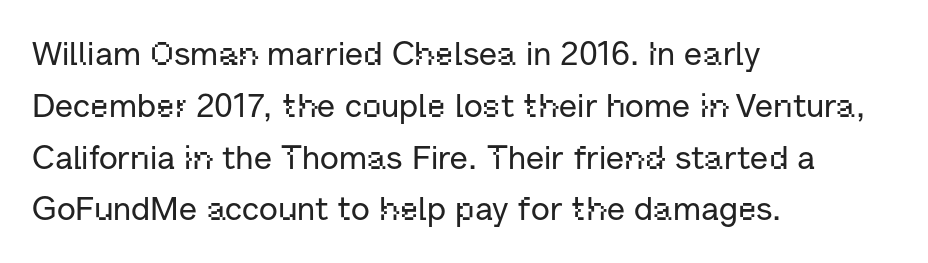
The foot of each line stays bare and open. The type sits square on the baseline with zero lean. The lines are quadded left. The rendering keeps characters at their native spacing. Regarding serifs, this sample does without them.
